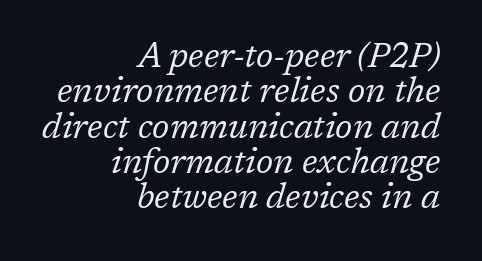
Q: Is the text bold? A: No.
Q: Is the text italic (slanted)? A: Yes, it leans right by about 17 degrees.
Q: Is the typeface a serif or a sans-serif typeface? A: Serif.
Q: Is the text underlined? A: No.
Q: How is the paragraph aligned? A: Right-aligned.
Q: Is the spacing between letters normal or unusually wide? A: Normal.
Q: Is the spacing between lines tight, normal or loose? A: Tight.
Q: Width (condensed, normal, or wide)? A: Normal.
Q: Stroke contrast? A: Low.
Q: x-height? A: Medium.
Q: Monospaced? A: No.
